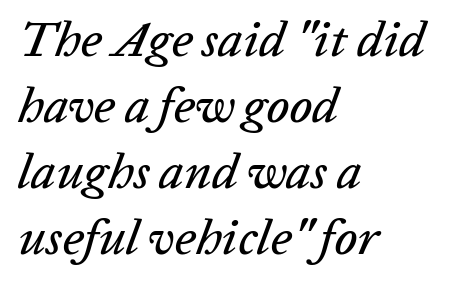
The image shows 50 px text type, italic (leaning right); set left-aligned, normal line spacing (1.32x), normal letter spacing, not underlined; low stroke contrast and a medium x-height.
